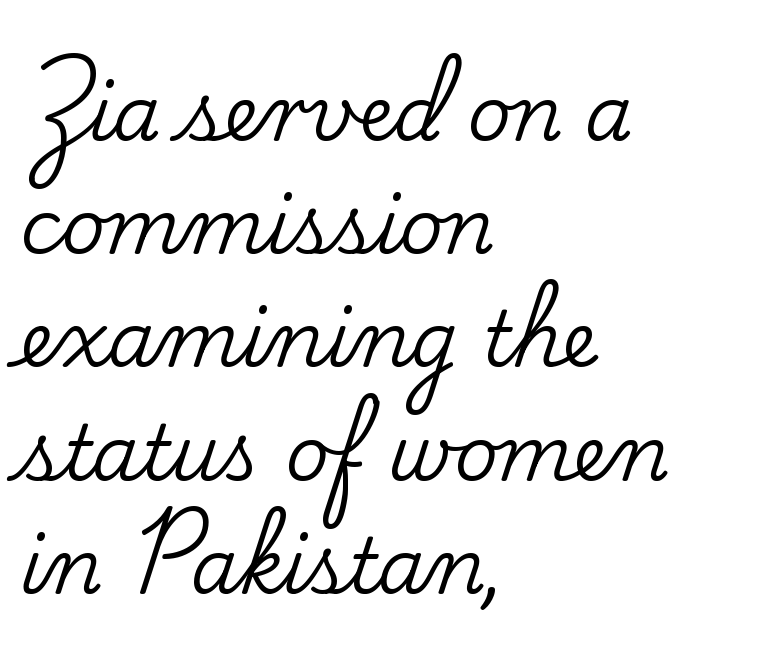
Q: Is the text italic (slanted)? A: Yes.
Q: Is the typeface a serif or a sans-serif typeface? A: Serif.
Q: Is the text underlined? A: No.
Q: How is the paragraph aligned? A: Left-aligned.
Q: Is the spacing between letters normal or unusually wide? A: Normal.
Q: Is the spacing between lines tight, normal or loose? A: Normal.
Q: Width (condensed, normal, or wide)? A: Normal.
Q: Stroke contrast? A: Low.
Q: x-height? A: Small.
Q: Monospaced? A: No.
